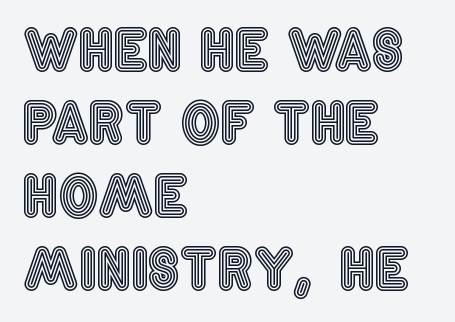
{"italic": "no", "width": "condensed", "x_height": "large", "monospaced": "no", "underline": "no", "align": "left", "line_spacing": "normal", "line_spacing_ratio": 1.33, "letter_spacing": "normal", "letter_spacing_em": 0.0, "glyph_px": 55}
